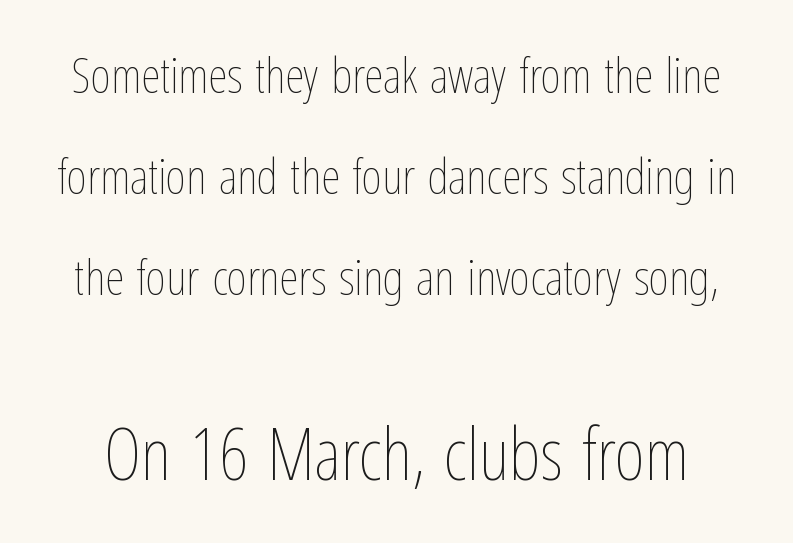
{"italic": "no", "bold": "no", "weight": "thin", "width": "condensed", "stroke_contrast": "low", "x_height": "medium", "monospaced": "no", "underline": "no", "line_spacing": "loose", "line_spacing_ratio": 2.06, "letter_spacing": "normal", "letter_spacing_em": 0.0, "larger_block": "second", "size_ratio": 1.49, "glyph_px": 73}
